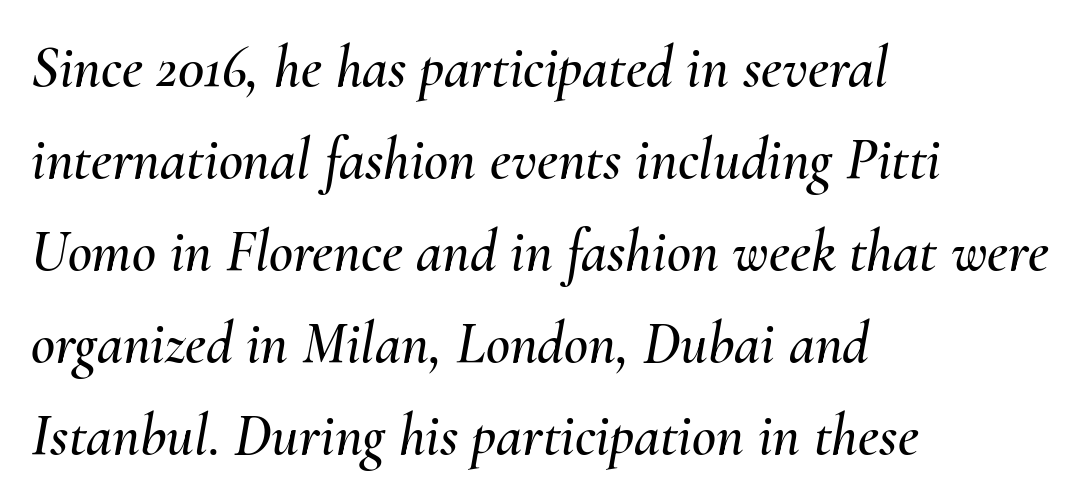
Q: Is the text italic (slanted)? A: Yes, it leans right by about 10 degrees.
Q: Is the text underlined? A: No.
Q: How is the paragraph aligned? A: Left-aligned.
Q: Is the spacing between letters normal or unusually wide? A: Normal.
Q: Is the spacing between lines tight, normal or loose? A: Normal.
Q: Width (condensed, normal, or wide)? A: Normal.
Q: Stroke contrast? A: Medium.
Q: x-height? A: Small.
Q: Monospaced? A: No.
